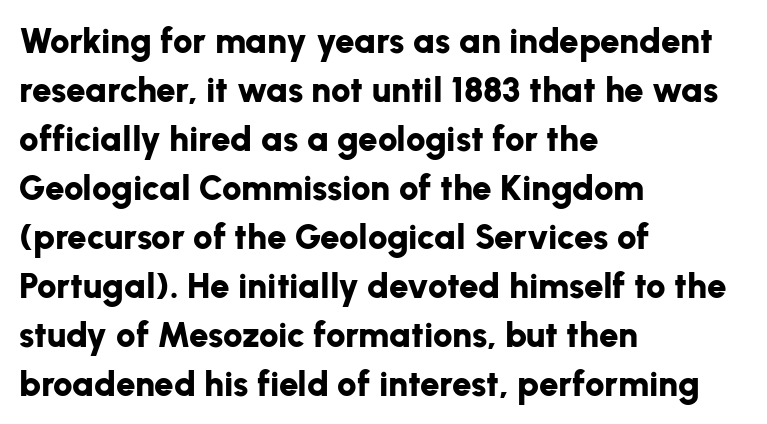
The image shows 35 px bold sans-serif type, upright; set left-aligned, normal line spacing (1.4x), normal letter spacing, not underlined; low stroke contrast and a medium x-height.
